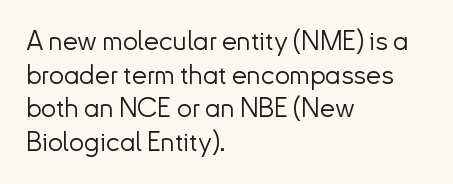
{"italic": "no", "bold": "no", "underline": "no", "align": "left", "line_spacing": "normal", "line_spacing_ratio": 1.25, "letter_spacing": "normal", "letter_spacing_em": 0.0, "glyph_px": 27}
